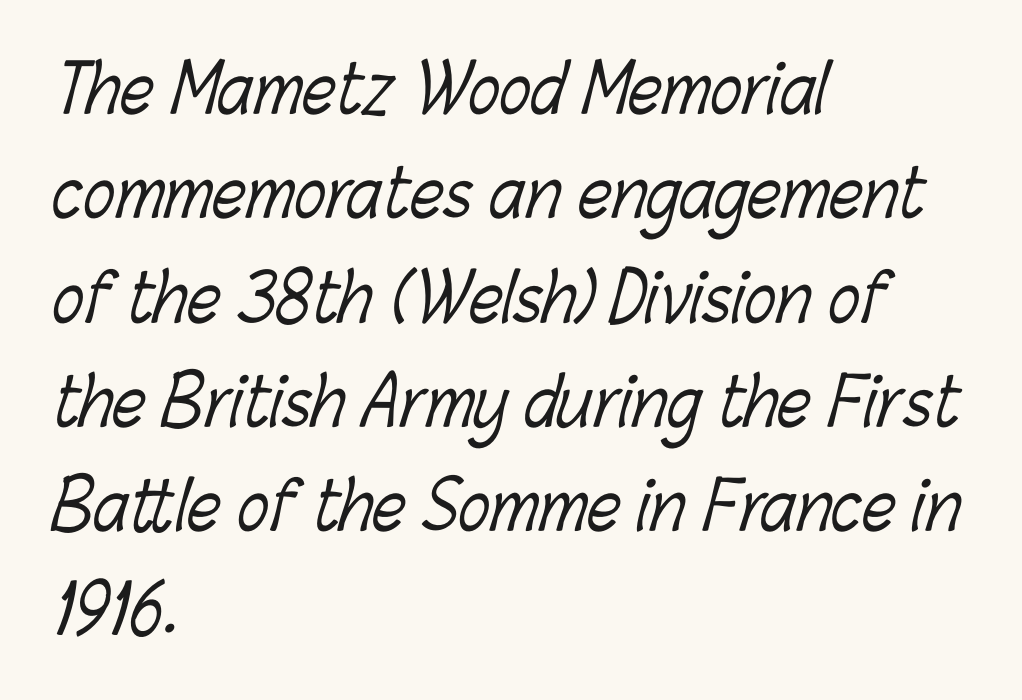
{"bold": "no", "weight": "light", "width": "condensed", "stroke_contrast": "low", "x_height": "medium", "monospaced": "no", "underline": "no", "align": "left", "line_spacing": "normal", "line_spacing_ratio": 1.58, "letter_spacing": "normal", "letter_spacing_em": 0.0, "glyph_px": 66}
